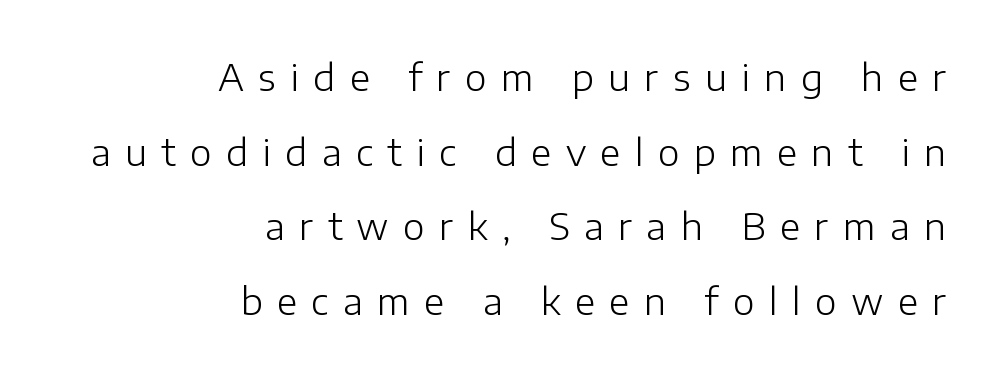
{"serif": "no", "italic": "no", "bold": "no", "weight": "light", "width": "normal", "stroke_contrast": "low", "x_height": "medium", "monospaced": "no", "underline": "no", "align": "right", "line_spacing": "loose", "line_spacing_ratio": 2.02, "letter_spacing": "wide", "letter_spacing_em": 0.39, "glyph_px": 37}
